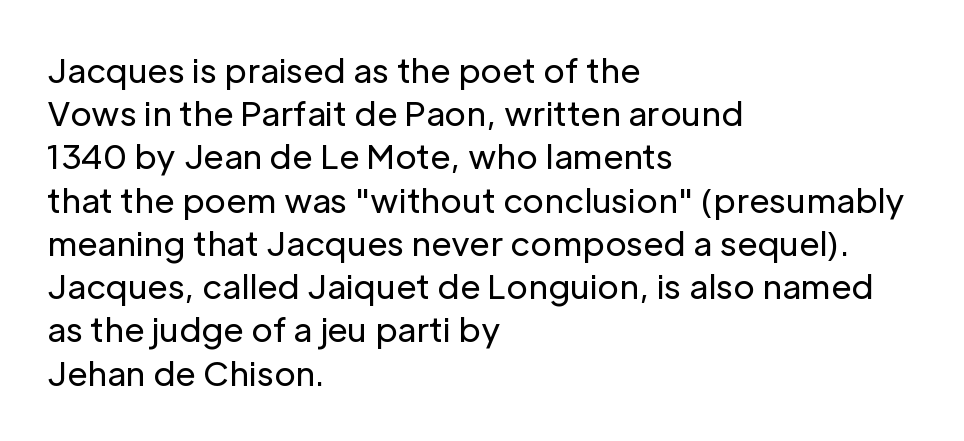
The image shows 33 px regular-weight sans-serif type, upright; set left-aligned, normal line spacing (1.31x), normal letter spacing, not underlined; low stroke contrast and a medium x-height.
